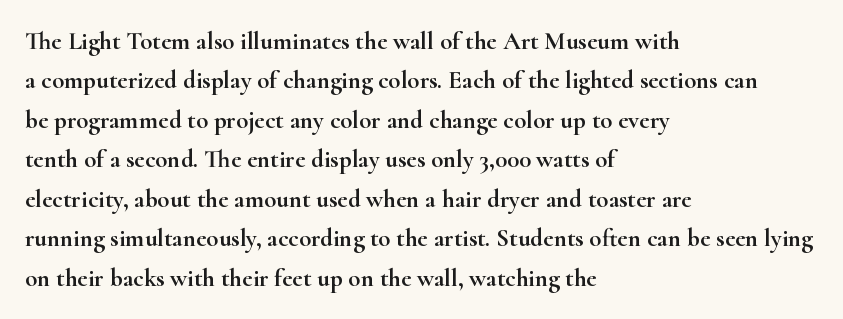
The image shows 25 px text type, upright; set left-aligned, normal line spacing (1.58x), normal letter spacing, not underlined.
